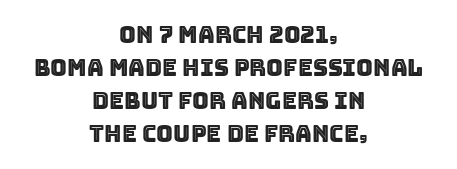
{"italic": "no", "underline": "no", "align": "center", "line_spacing": "normal", "line_spacing_ratio": 1.43, "letter_spacing": "normal", "letter_spacing_em": 0.0, "glyph_px": 23}
